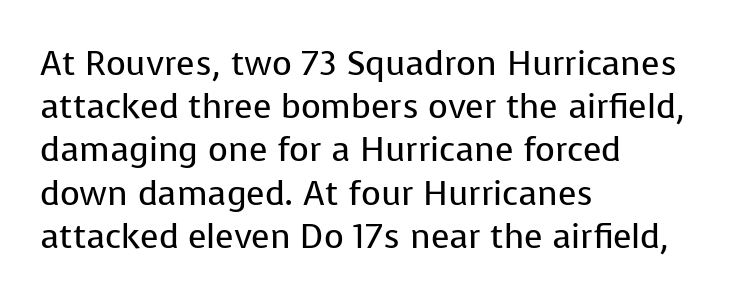
This is sans-serif lettering, the kind often seen on screens and signage. Only glyphs here, with clear space below each row. The compositor pushed each line to the left boundary. Does the leading feel generous? No, just average. Ordinary non-slanted type is in use.
